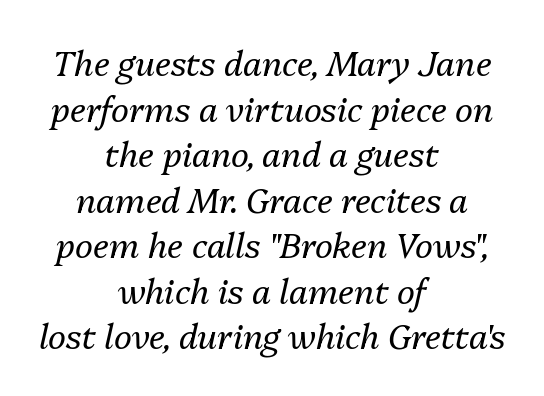
The image shows 34 px regular-weight type, italic (leaning right); set centered, normal line spacing (1.34x), normal letter spacing, not underlined; medium stroke contrast and a medium x-height.
